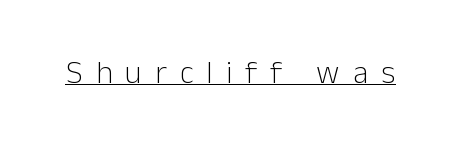
The image shows 32 px light sans-serif type, upright; set unusually wide letter spacing (+0.41 em), underlined; low stroke contrast and a medium x-height.
